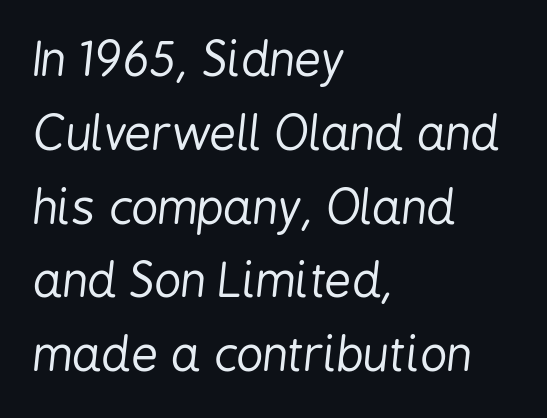
Beneath every word, the page is bare. One glance says typical: line gaps are just what's usual. Does the lettering tilt? It does — this is italic. Each letter keeps its own natural width here, so spacing adapts to shape.
